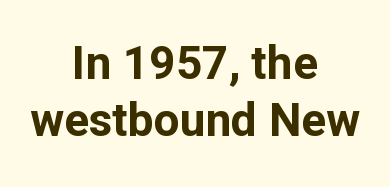
{"serif": "no", "italic": "no", "bold": "yes", "weight": "bold", "width": "normal", "stroke_contrast": "low", "x_height": "medium", "monospaced": "no", "underline": "no", "align": "center", "line_spacing_ratio": 1.24, "letter_spacing": "normal", "letter_spacing_em": 0.0, "glyph_px": 46}
